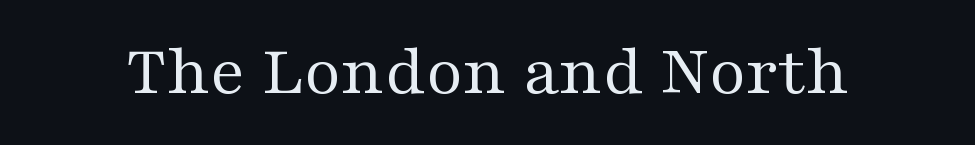
Q: Is the text bold? A: No.
Q: Is the text italic (slanted)? A: No, it is upright.
Q: Is the typeface a serif or a sans-serif typeface? A: Serif.
Q: Is the text underlined? A: No.
Q: Is the spacing between letters normal or unusually wide? A: Normal.
Q: Width (condensed, normal, or wide)? A: Wide.
Q: Stroke contrast? A: Medium.
Q: x-height? A: Medium.
Q: Monospaced? A: No.
